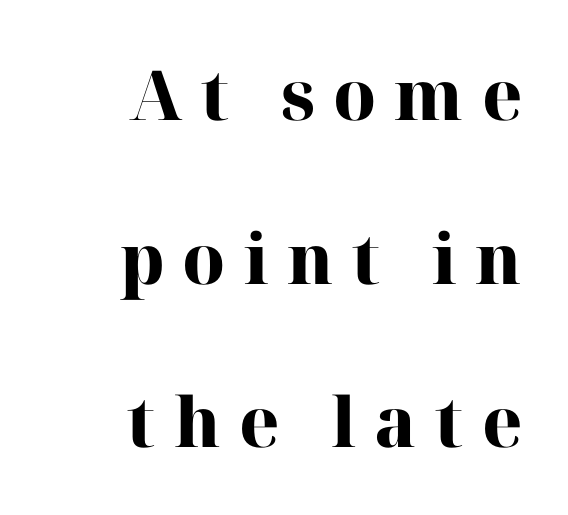
Q: Is the text bold? A: Yes.
Q: Is the text italic (slanted)? A: No, it is upright.
Q: Is the typeface a serif or a sans-serif typeface? A: Serif.
Q: Is the text underlined? A: No.
Q: How is the paragraph aligned? A: Right-aligned.
Q: Is the spacing between letters normal or unusually wide? A: Unusually wide.
Q: Is the spacing between lines tight, normal or loose? A: Loose.
Q: Width (condensed, normal, or wide)? A: Normal.
Q: Stroke contrast? A: High.
Q: x-height? A: Medium.
Q: Monospaced? A: No.
